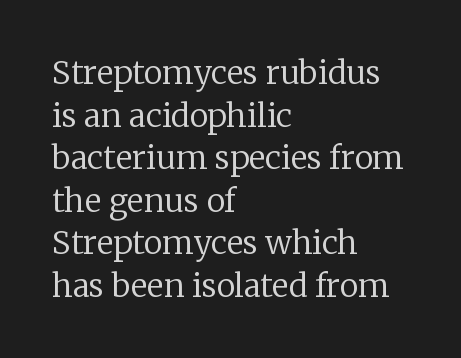
{"serif": "yes", "italic": "no", "bold": "no", "weight": "regular", "width": "normal", "stroke_contrast": "low", "x_height": "medium", "monospaced": "no", "underline": "no", "align": "left", "line_spacing": "normal", "line_spacing_ratio": 1.33, "letter_spacing": "normal", "letter_spacing_em": 0.0, "glyph_px": 32}
